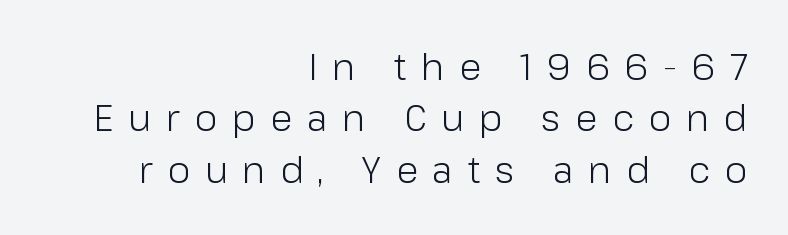
Compared with typical body copy, the letter spacing here is much looser. The letters stand upright; this is a roman face. Anything drawn beneath the words? Only blank space. Serif or sans? Sans — the stroke terminals are bare. Vertical stems look standard width or narrower in stroke.
